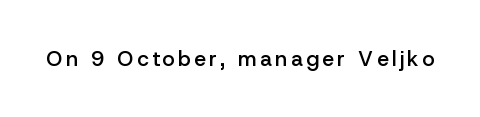
Its strokes are somewhat broadened, the hallmark of semibold type. The lettering holds an erect, upright posture throughout. The zone under the glyphs is completely vacant.
